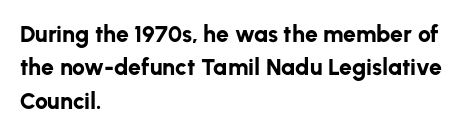
Q: Is the text bold? A: Yes.
Q: Is the text italic (slanted)? A: No, it is upright.
Q: Is the text underlined? A: No.
Q: How is the paragraph aligned? A: Left-aligned.
Q: Is the spacing between letters normal or unusually wide? A: Normal.
Q: Is the spacing between lines tight, normal or loose? A: Normal.
